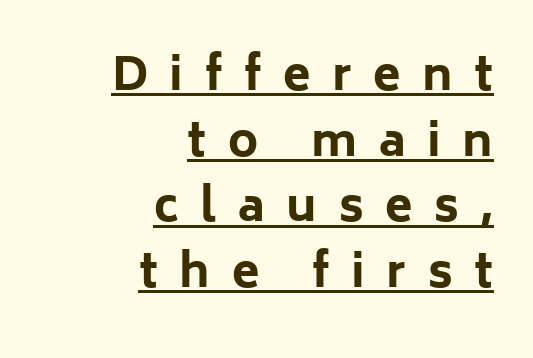
The image shows 45 px bold sans-serif type, upright; set right-aligned, normal line spacing (1.46x), unusually wide letter spacing (+0.48 em), underlined; low stroke contrast and a medium x-height.
